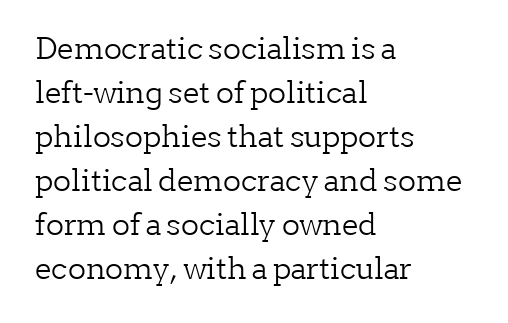
Horizontal alignment here is leftward, the default for most running prose. Font category for this specimen: serif. Weight class: somewhere from thin through regular. Is the letter spacing exaggerated? No — it looks like the ordinary default. A typesetter would call this proportional, since set widths differ per character.
